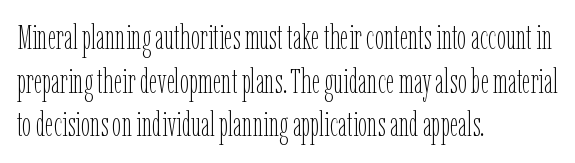
Type without underlining. Quick note: not italic, upright. No extra tracking has been applied to these lines. Caption: face not bold, strokes unweighted. Is the block centered? No — it sits flush against the left margin. You could not count columns in this text — the font is proportionally spaced.
